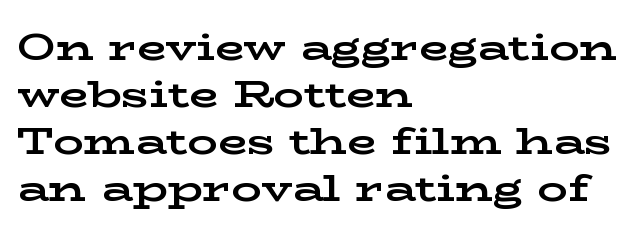
{"serif": "yes", "italic": "no", "bold": "yes", "weight": "bold", "width": "wide", "stroke_contrast": "low", "x_height": "medium", "monospaced": "no", "underline": "no", "align": "left", "line_spacing_ratio": 1.24, "letter_spacing": "normal", "letter_spacing_em": 0.0, "glyph_px": 38}
